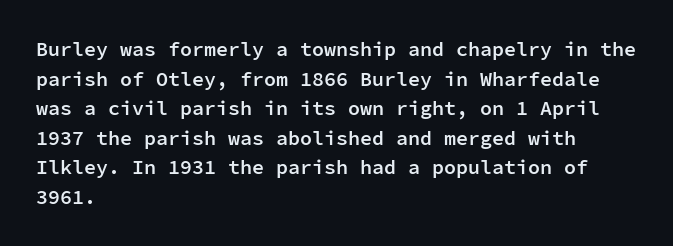
Descender tails drop into unmarked territory. Students, note that the glyphs here touch the page at normal intervals. Whoever set this chose a conventional vertical rhythm. These lines were composed using upright roman letters.
